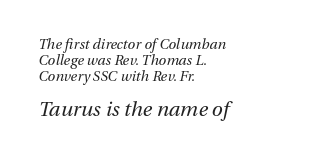
Q: Is the text bold? A: No.
Q: Is the text italic (slanted)? A: Yes, it leans right by about 13 degrees.
Q: Is the text underlined? A: No.
Q: How is the paragraph aligned? A: Left-aligned.
Q: Is the spacing between letters normal or unusually wide? A: Normal.
Q: Is the spacing between lines tight, normal or loose? A: Tight.
Q: Which block of text is set in a larger size, the first (top) or the second (bottom)? A: The second (bottom) one.
